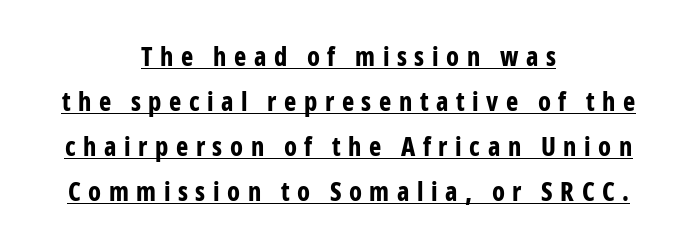
Check the space under the baseline: a stroke is drawn there. This rendering widens character spacing well past its baseline value. Emphasis by weight is at full strength: bold. The setting favours the middle, as headings and verse often do. The specimen reads as upright at a glance.
